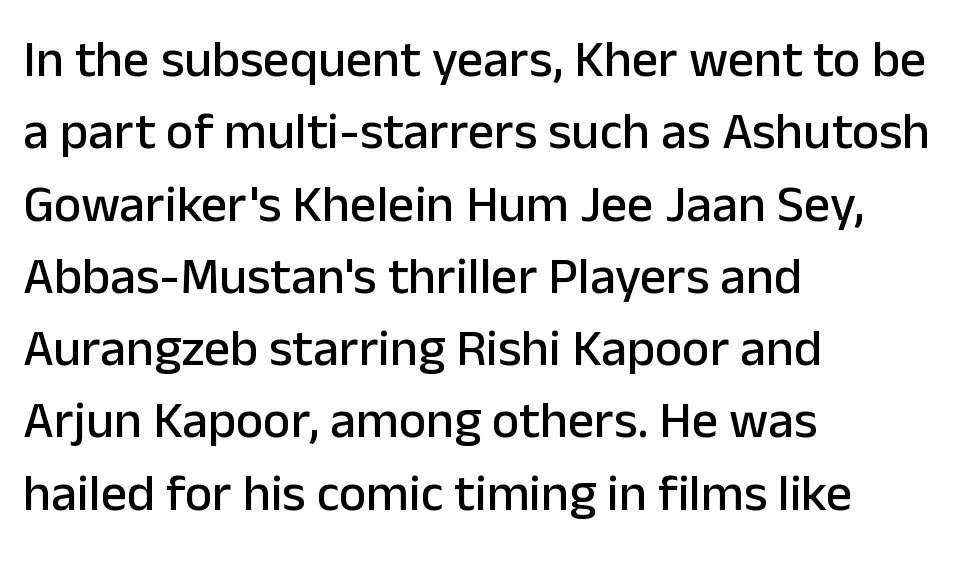
{"serif": "no", "italic": "no", "width": "normal", "stroke_contrast": "low", "x_height": "medium", "monospaced": "no", "underline": "no", "align": "left", "line_spacing": "normal", "line_spacing_ratio": 1.39, "letter_spacing": "normal", "letter_spacing_em": 0.0, "glyph_px": 52}
